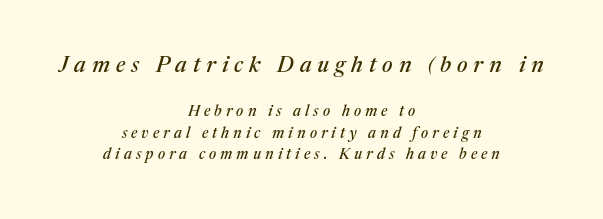
{"italic": "yes", "lean": "right", "slant_degrees": 17, "underline": "no", "align": "center", "line_spacing": "normal", "line_spacing_ratio": 1.44, "letter_spacing": "wide", "letter_spacing_em": 0.27, "larger_block": "first", "size_ratio": 1.47, "glyph_px": 22}
